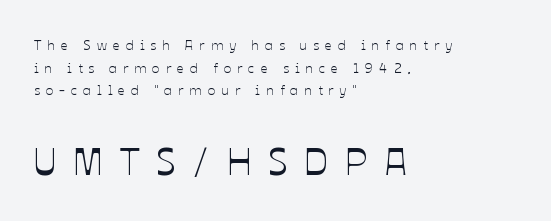
The image shows 38 px text type, upright; set left-aligned, normal line spacing (1.62x), unusually wide letter spacing (+0.43 em), not underlined; the second (bottom) block is 2.71x larger; low stroke contrast and a medium x-height.
